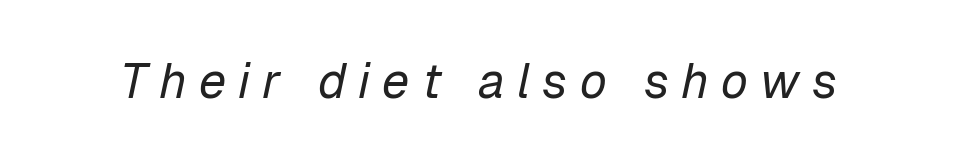
Q: Is the text bold? A: No.
Q: Is the text italic (slanted)? A: Yes, it leans right by about 12 degrees.
Q: Is the text underlined? A: No.
Q: Is the spacing between letters normal or unusually wide? A: Unusually wide.
Q: Width (condensed, normal, or wide)? A: Normal.
Q: Stroke contrast? A: Low.
Q: x-height? A: Medium.
Q: Monospaced? A: No.
